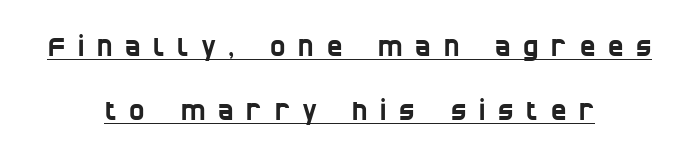
Q: Is the text underlined? A: Yes.
Q: How is the paragraph aligned? A: Centered.
Q: Is the spacing between letters normal or unusually wide? A: Unusually wide.
Q: Is the spacing between lines tight, normal or loose? A: Loose.
